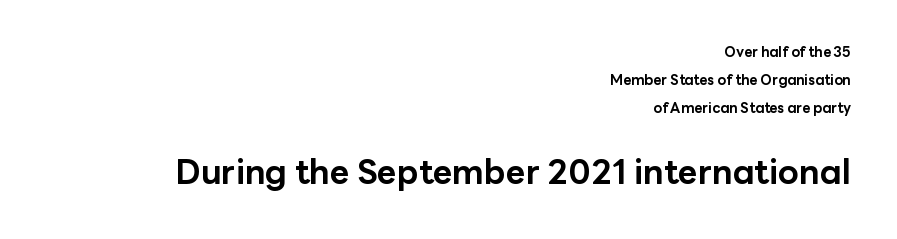
Q: Is the text bold? A: Yes.
Q: Is the text italic (slanted)? A: No, it is upright.
Q: Is the typeface a serif or a sans-serif typeface? A: Sans-serif.
Q: Is the text underlined? A: No.
Q: How is the paragraph aligned? A: Right-aligned.
Q: Is the spacing between letters normal or unusually wide? A: Normal.
Q: Is the spacing between lines tight, normal or loose? A: Loose.
Q: Which block of text is set in a larger size, the first (top) or the second (bottom)? A: The second (bottom) one.
Q: Width (condensed, normal, or wide)? A: Normal.
Q: Stroke contrast? A: Low.
Q: x-height? A: Medium.
Q: Monospaced? A: No.
